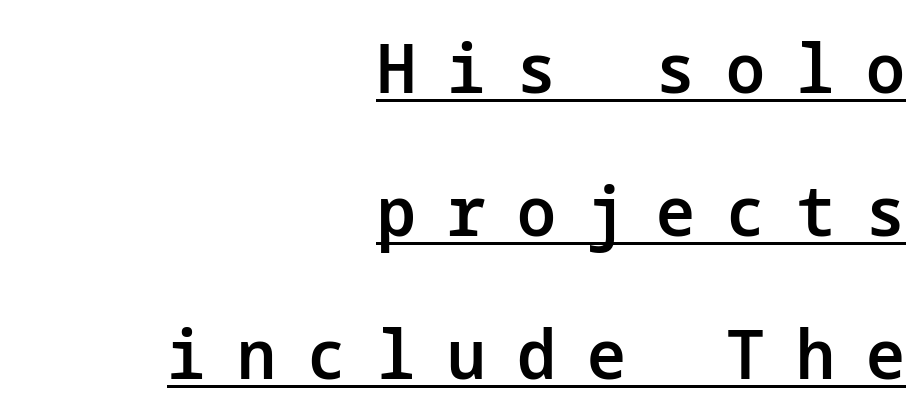
{"serif": "no", "italic": "no", "bold": "semi", "weight": "semibold", "width": "normal", "stroke_contrast": "low", "x_height": "medium", "underline": "yes", "align": "right", "line_spacing": "loose", "line_spacing_ratio": 2.07, "letter_spacing": "wide", "letter_spacing_em": 0.45, "glyph_px": 69}
